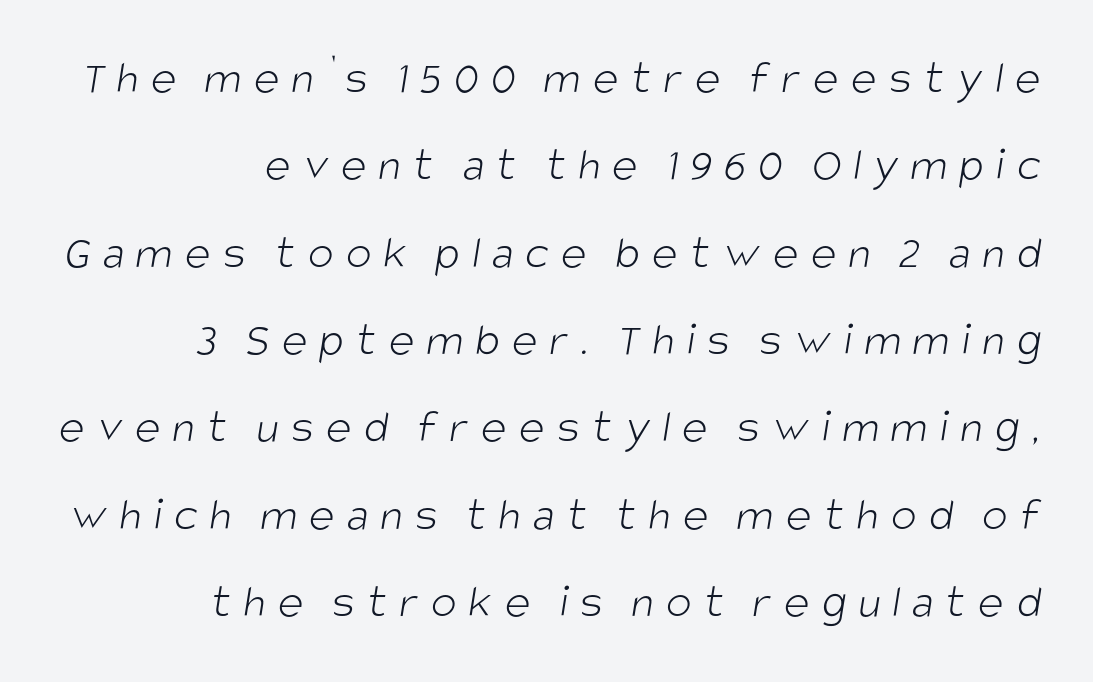
Q: Is the text bold? A: No.
Q: Is the typeface a serif or a sans-serif typeface? A: Sans-serif.
Q: Is the text underlined? A: No.
Q: How is the paragraph aligned? A: Right-aligned.
Q: Is the spacing between letters normal or unusually wide? A: Unusually wide.
Q: Width (condensed, normal, or wide)? A: Condensed.
Q: Stroke contrast? A: Low.
Q: x-height? A: Large.
Q: Monospaced? A: No.
